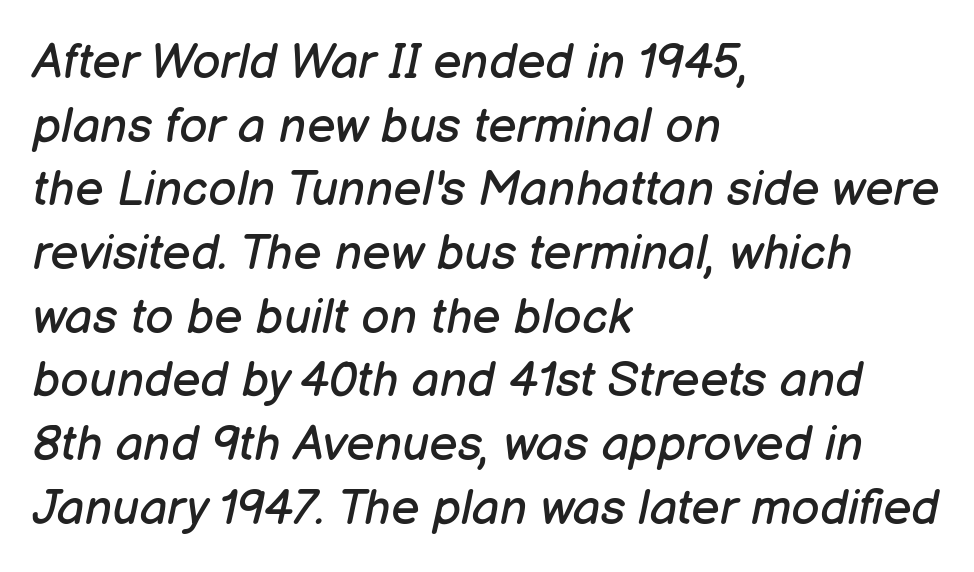
The glyphs are unaccompanied by any horizontal stroke below them. All the whitespace from short lines collects on the right. These lines are rendered in a variable-pitch font. The block of text has a typical density, with ordinary space between rows. Think standard paragraph weight, or any step lighter than that. The line texture is even and compact thanks to regular tracking.
